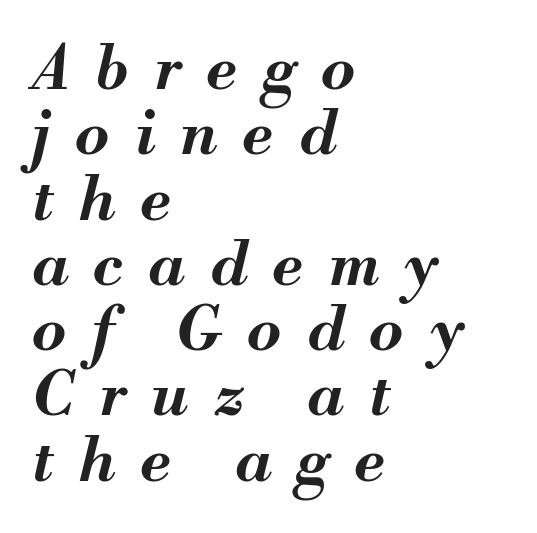
Q: Is the text bold? A: Yes.
Q: Is the text italic (slanted)? A: Yes, it leans right by about 13 degrees.
Q: Is the text underlined? A: No.
Q: How is the paragraph aligned? A: Left-aligned.
Q: Is the spacing between letters normal or unusually wide? A: Unusually wide.
Q: Is the spacing between lines tight, normal or loose? A: Tight.
Q: Width (condensed, normal, or wide)? A: Normal.
Q: Stroke contrast? A: Medium.
Q: x-height? A: Small.
Q: Monospaced? A: No.
